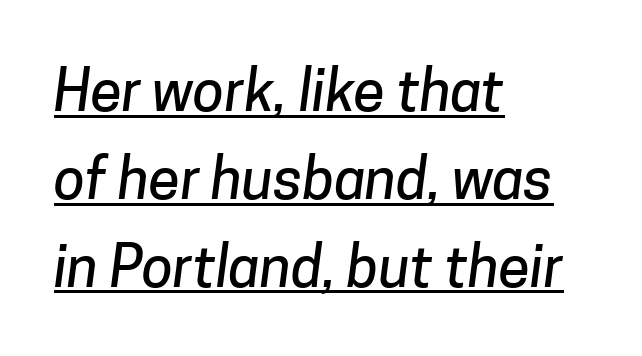
Q: Is the typeface a serif or a sans-serif typeface? A: Sans-serif.
Q: Is the text underlined? A: Yes.
Q: How is the paragraph aligned? A: Left-aligned.
Q: Is the spacing between letters normal or unusually wide? A: Normal.
Q: Is the spacing between lines tight, normal or loose? A: Normal.
Q: Width (condensed, normal, or wide)? A: Normal.
Q: Stroke contrast? A: Low.
Q: x-height? A: Medium.
Q: Monospaced? A: No.
